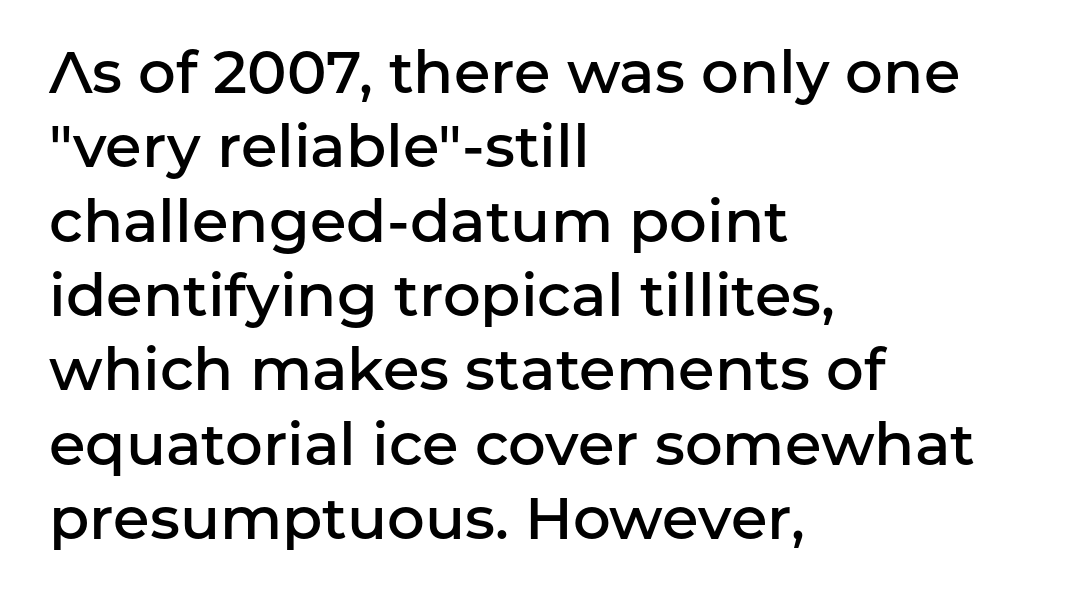
Character widths vary here, with narrow letters taking less room than wide ones. Compared with an ordinary text face, these strokes are moderately heavier — a semibold. Compared with a centered layout, this one pins lines to the left instead. The designer went with a sans here, leaving each stem footless. Summary of vertical rhythm: regular, with standard interline spacing.
